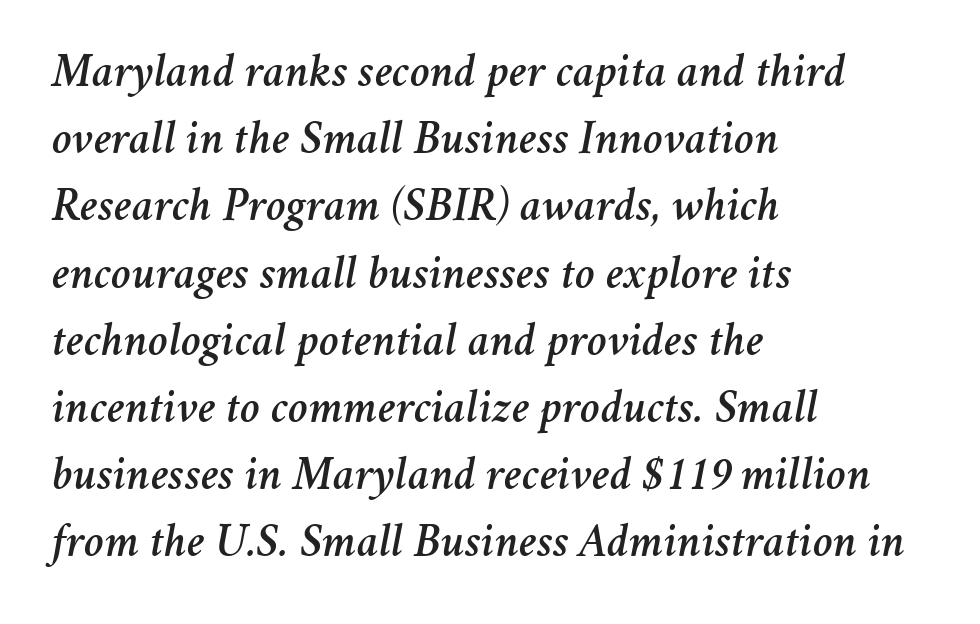
{"italic": "yes", "lean": "right", "slant_degrees": 11, "width": "normal", "stroke_contrast": "medium", "x_height": "medium", "monospaced": "no", "underline": "no", "align": "left", "line_spacing": "normal", "line_spacing_ratio": 1.4, "letter_spacing": "normal", "letter_spacing_em": 0.0, "glyph_px": 48}
